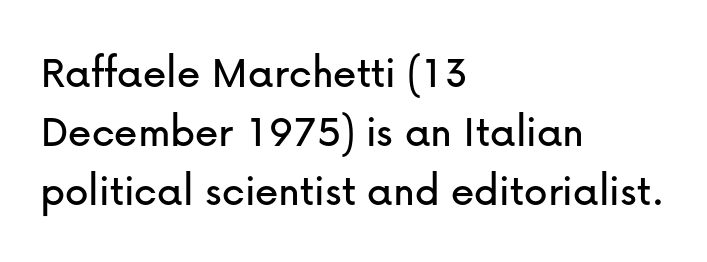
The image shows 47 px sans-serif type, upright; set left-aligned, normal line spacing (1.26x), normal letter spacing, not underlined; low stroke contrast and a medium x-height.
